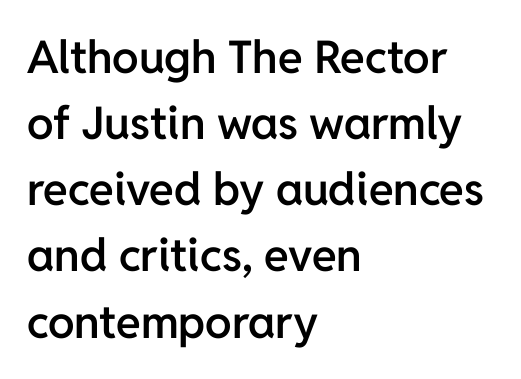
The image shows 45 px semibold sans-serif type, upright; set left-aligned, normal line spacing (1.47x), normal letter spacing, not underlined; low stroke contrast and a medium x-height.
